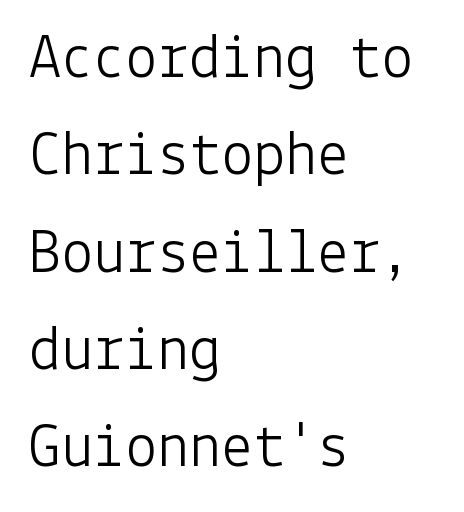
Q: Is the text bold? A: No.
Q: Is the text italic (slanted)? A: No, it is upright.
Q: Is the typeface a serif or a sans-serif typeface? A: Sans-serif.
Q: Is the text underlined? A: No.
Q: How is the paragraph aligned? A: Left-aligned.
Q: Is the spacing between letters normal or unusually wide? A: Normal.
Q: Is the spacing between lines tight, normal or loose? A: Normal.
Q: Width (condensed, normal, or wide)? A: Normal.
Q: Stroke contrast? A: Low.
Q: x-height? A: Medium.
